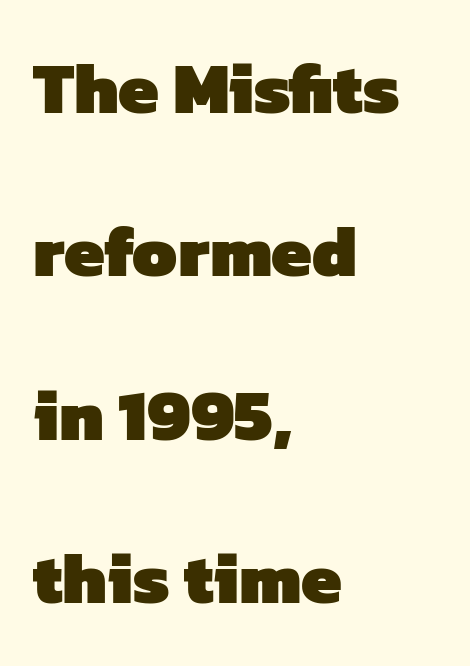
The image shows 72 px heavy sans-serif type; set left-aligned, loose line spacing (2.27x), normal letter spacing, not underlined; low stroke contrast and a medium x-height.
